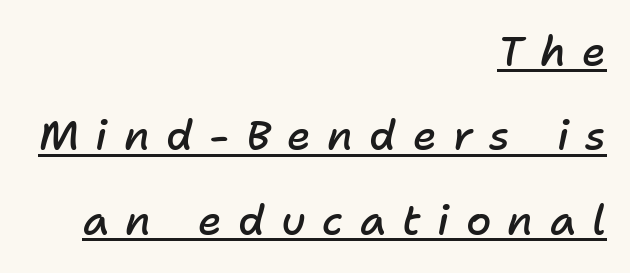
{"italic": "yes", "lean": "right", "slant_degrees": 11, "bold": "semi", "weight": "semibold", "width": "normal", "stroke_contrast": "low", "x_height": "medium", "monospaced": "no", "underline": "yes", "align": "right", "line_spacing": "loose", "line_spacing_ratio": 2.06, "letter_spacing": "wide", "letter_spacing_em": 0.4, "glyph_px": 41}
